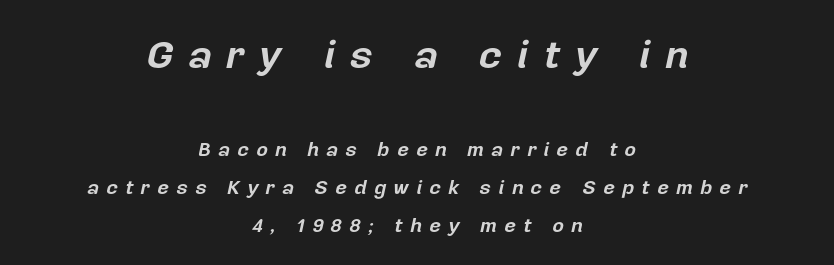
{"italic": "yes", "lean": "right", "slant_degrees": 12, "bold": "yes", "weight": "bold", "width": "normal", "stroke_contrast": "low", "x_height": "medium", "monospaced": "no", "underline": "no", "align": "center", "line_spacing": "loose", "line_spacing_ratio": 1.9, "letter_spacing": "wide", "letter_spacing_em": 0.37, "larger_block": "first", "size_ratio": 2.0, "glyph_px": 40}
